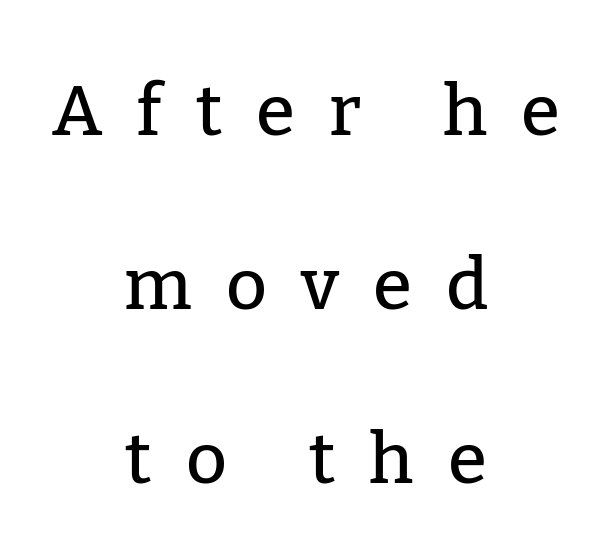
The image shows 71 px serif type, upright; set centered, loose line spacing (2.45x), unusually wide letter spacing (+0.48 em), not underlined; low stroke contrast and a medium x-height.
